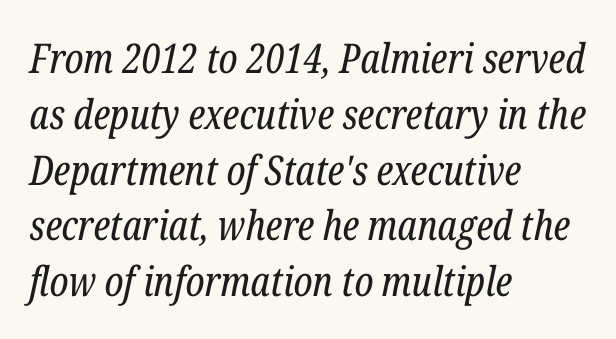
Q: Is the text bold? A: No.
Q: Is the text italic (slanted)? A: Yes, it leans right by about 12 degrees.
Q: Is the typeface a serif or a sans-serif typeface? A: Serif.
Q: Is the text underlined? A: No.
Q: How is the paragraph aligned? A: Left-aligned.
Q: Is the spacing between letters normal or unusually wide? A: Normal.
Q: Is the spacing between lines tight, normal or loose? A: Normal.
Q: Width (condensed, normal, or wide)? A: Condensed.
Q: Stroke contrast? A: Low.
Q: x-height? A: Medium.
Q: Monospaced? A: No.
